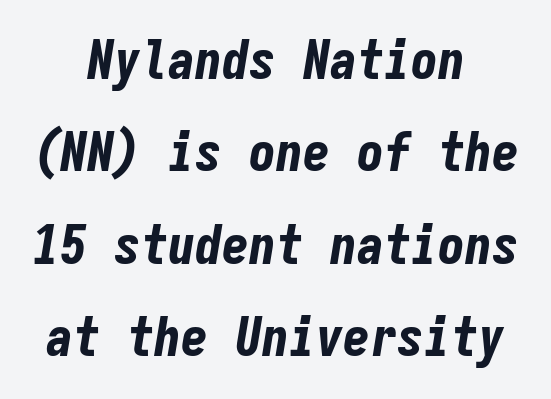
{"italic": "yes", "lean": "right", "slant_degrees": 9, "bold": "yes", "weight": "bold", "width": "condensed", "stroke_contrast": "low", "x_height": "medium", "monospaced": "yes", "underline": "no", "align": "center", "line_spacing_ratio": 1.71, "letter_spacing": "normal", "letter_spacing_em": 0.0, "glyph_px": 54}
